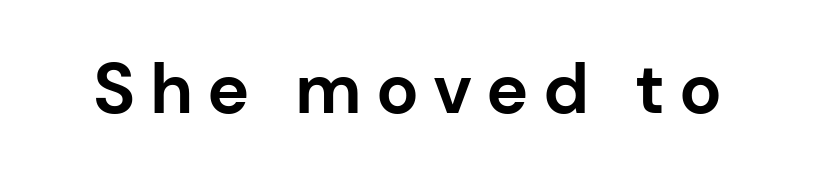
The image shows 71 px bold sans-serif type, upright; set unusually wide letter spacing (+0.2 em), not underlined; low stroke contrast and a medium x-height.
